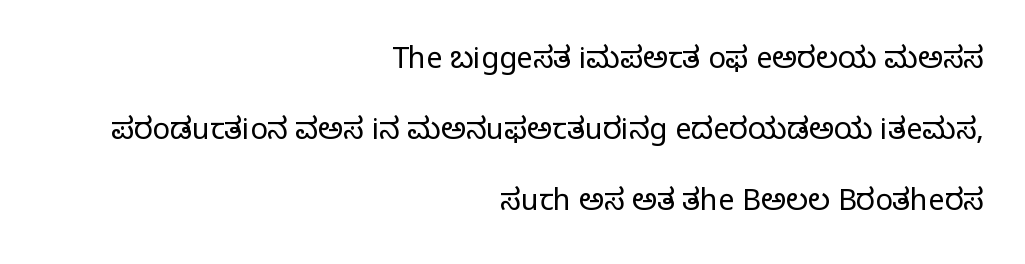
{"serif": "yes", "italic": "no", "bold": "no", "weight": "regular", "width": "normal", "stroke_contrast": "low", "x_height": "large", "monospaced": "no", "underline": "no", "align": "right", "line_spacing": "loose", "line_spacing_ratio": 2.45, "letter_spacing": "normal", "letter_spacing_em": 0.0, "glyph_px": 29}
